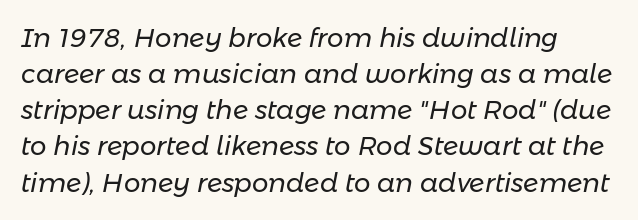
Regular leading. The strokes carry an ordinary text weight at most. Glance below the letters and you will spot only blank space. Rendered with sloped, italic letterforms. Between one letter and the next there's only the usual sliver of space.
